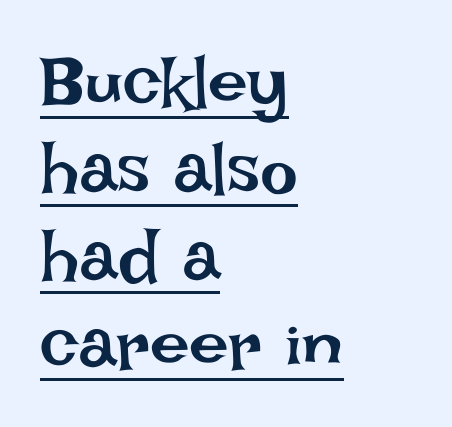
Q: Is the text bold? A: No.
Q: Is the text italic (slanted)? A: No, it is upright.
Q: Is the text underlined? A: Yes.
Q: How is the paragraph aligned? A: Left-aligned.
Q: Is the spacing between letters normal or unusually wide? A: Normal.
Q: Width (condensed, normal, or wide)? A: Normal.
Q: Stroke contrast? A: Low.
Q: x-height? A: Large.
Q: Monospaced? A: No.
